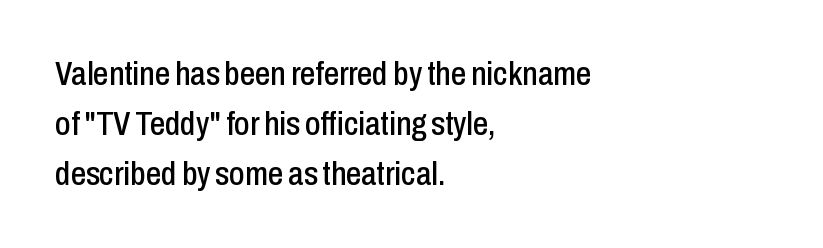
Honestly, there is no underline to notice here at all. Each letter keeps its own natural width here, so spacing adapts to shape. If you drew a line through each stem, it would be perfectly vertical. The vertical gap from one line to the next is medium. The horizontal fit of the characters is conventional and even.
